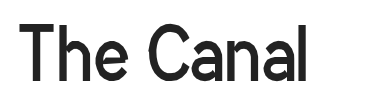
Q: Is the text bold? A: No.
Q: Is the text italic (slanted)? A: No, it is upright.
Q: Is the typeface a serif or a sans-serif typeface? A: Sans-serif.
Q: Is the text underlined? A: No.
Q: Is the spacing between letters normal or unusually wide? A: Normal.
Q: Width (condensed, normal, or wide)? A: Condensed.
Q: Stroke contrast? A: Low.
Q: x-height? A: Medium.
Q: Monospaced? A: No.
